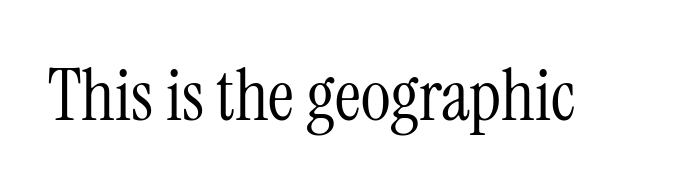
Proportional: the letters do not fall into vertical columns. A typesetter would label this face a serif. Look at the tracking — it's just the regular setting, nothing added. The passage shown is not bold in any degree. Letters rest on an invisible, unmarked baseline. Posture: upright roman.
